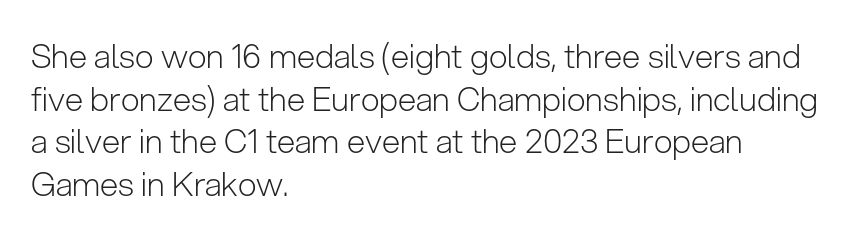
This is not heavy type; no bold has been used. No extra tracking has been applied to these lines. Lines of text with bare space underneath. The letters stand upright; this is a roman face. The paragraph shown leans on its left margin. Does the type have serifs? No, each stem ends abruptly.
